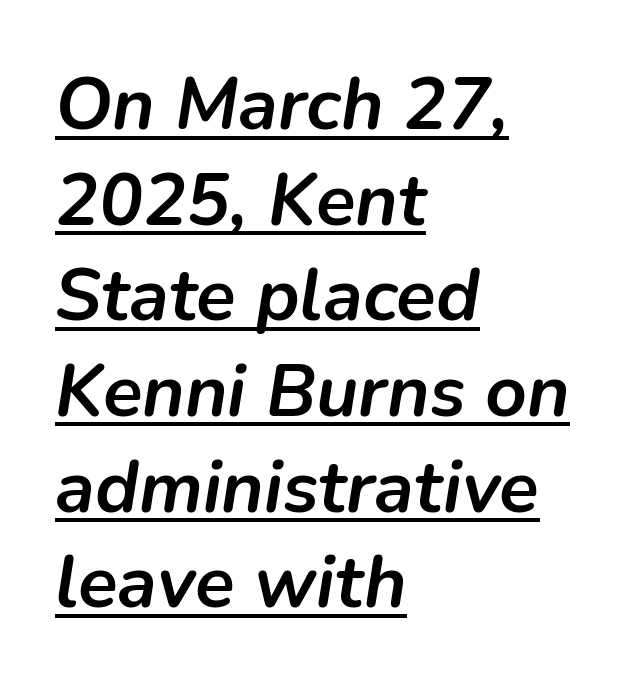
{"italic": "yes", "lean": "right", "slant_degrees": 9, "bold": "yes", "weight": "semibold", "width": "normal", "stroke_contrast": "low", "x_height": "medium", "monospaced": "no", "underline": "yes", "align": "left", "line_spacing": "normal", "line_spacing_ratio": 1.31, "letter_spacing": "normal", "letter_spacing_em": 0.0, "glyph_px": 73}
